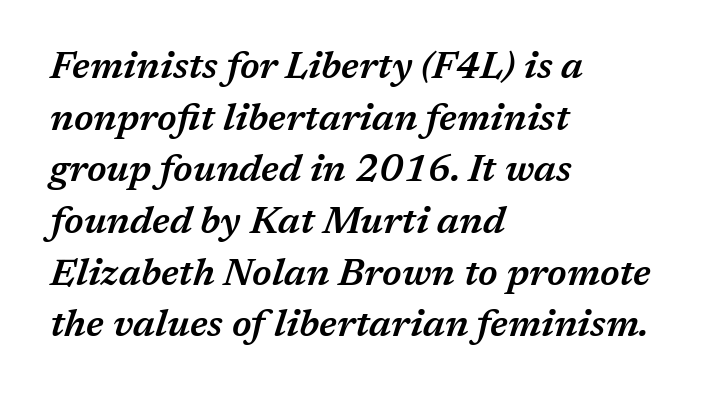
Q: Is the text bold? A: Semi-bold.
Q: Is the text italic (slanted)? A: Yes, it leans right by about 17 degrees.
Q: Is the text underlined? A: No.
Q: How is the paragraph aligned? A: Left-aligned.
Q: Is the spacing between letters normal or unusually wide? A: Normal.
Q: Is the spacing between lines tight, normal or loose? A: Normal.
Q: Width (condensed, normal, or wide)? A: Normal.
Q: Stroke contrast? A: Medium.
Q: x-height? A: Medium.
Q: Monospaced? A: No.
